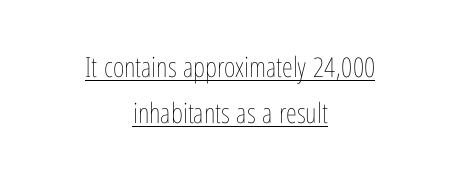
Q: Is the text bold? A: No.
Q: Is the text italic (slanted)? A: No, it is upright.
Q: Is the text underlined? A: Yes.
Q: How is the paragraph aligned? A: Centered.
Q: Is the spacing between letters normal or unusually wide? A: Normal.
Q: Is the spacing between lines tight, normal or loose? A: Normal.
Q: Width (condensed, normal, or wide)? A: Condensed.
Q: Stroke contrast? A: Low.
Q: x-height? A: Medium.
Q: Monospaced? A: No.
